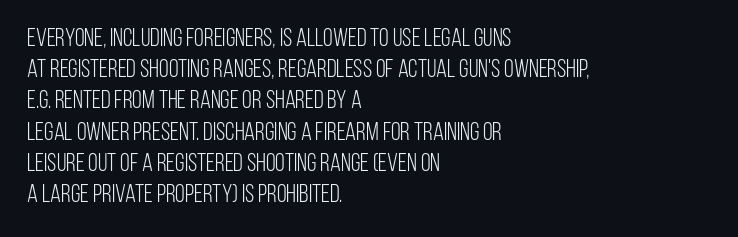
Q: Is the text bold? A: No.
Q: Is the text italic (slanted)? A: No, it is upright.
Q: Is the text underlined? A: No.
Q: How is the paragraph aligned? A: Left-aligned.
Q: Is the spacing between letters normal or unusually wide? A: Normal.
Q: Is the spacing between lines tight, normal or loose? A: Normal.
